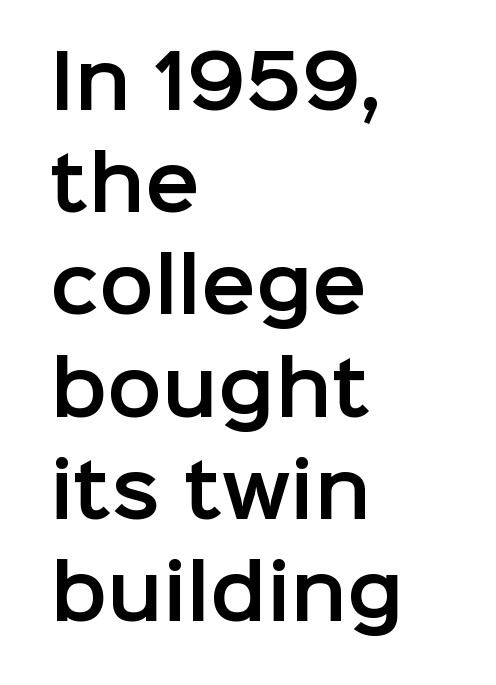
Q: Is the text italic (slanted)? A: No, it is upright.
Q: Is the typeface a serif or a sans-serif typeface? A: Sans-serif.
Q: Is the text underlined? A: No.
Q: How is the paragraph aligned? A: Left-aligned.
Q: Is the spacing between letters normal or unusually wide? A: Normal.
Q: Is the spacing between lines tight, normal or loose? A: Normal.
Q: Width (condensed, normal, or wide)? A: Normal.
Q: Stroke contrast? A: Low.
Q: x-height? A: Medium.
Q: Monospaced? A: No.
